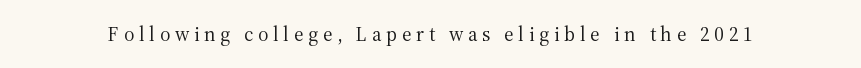
Honestly, the letter spacing is so wide it's the main thing you notice. The foot of each line stays bare and open. The lettering stays uniformly vertical, giving the passage a roman look. The letterforms sit at book weight or below.
